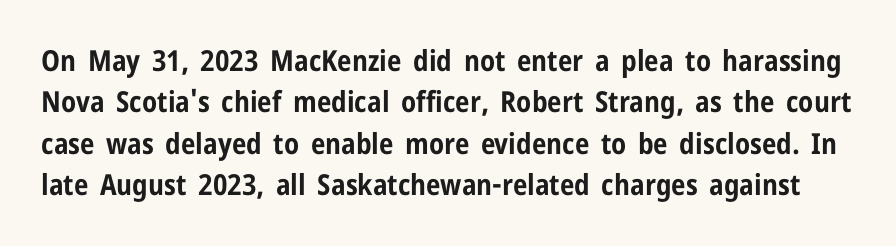
Look at the stroke-to-counter ratio: heavy, a bold. Quick note: interline space is typical. Underline: absent. Does extra space separate the letters? No, they use regular spacing.
